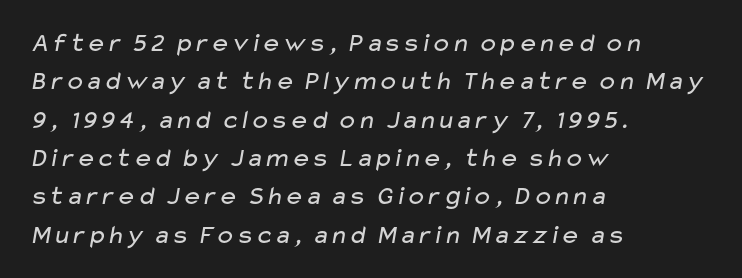
Typeset ragged right — the left edge is the straight one. Clear beneath every line of the passage. Vertically, the passage feels balanced, rows spaced as you'd expect. Letter spacing: default. Bold? No — there's no thickening of the strokes.
